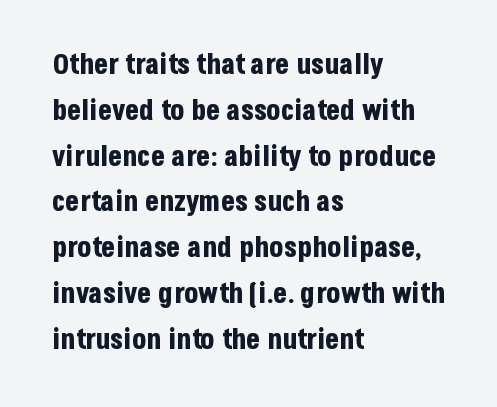
The image shows 29 px bold, condensed sans-serif type, upright; set left-aligned, normal line spacing (1.58x), normal letter spacing, not underlined; low stroke contrast and a large x-height.
